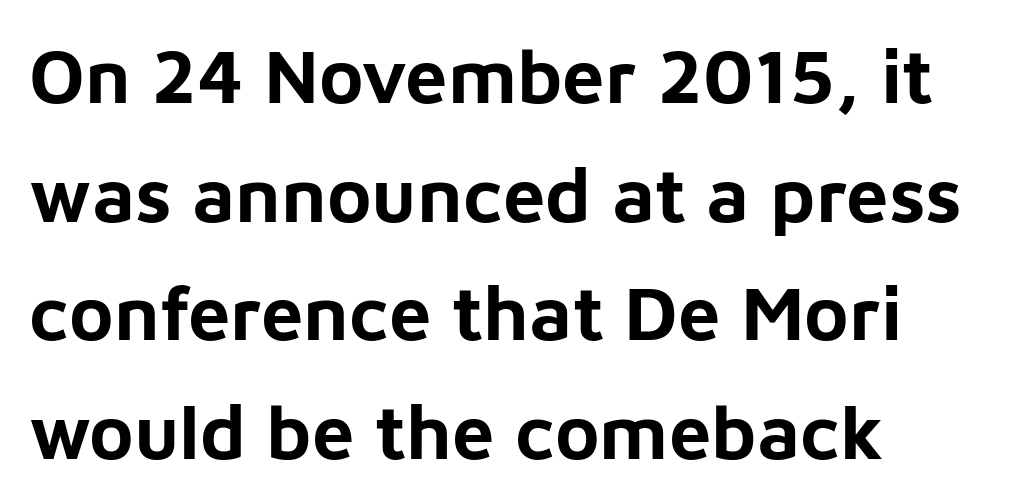
The image shows 76 px bold sans-serif type, upright; set left-aligned, normal line spacing (1.56x), normal letter spacing, not underlined; low stroke contrast and a medium x-height.
